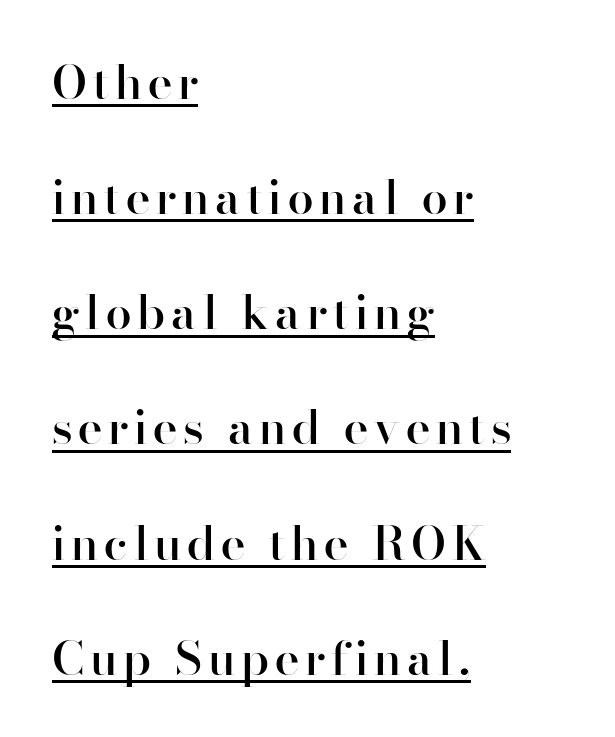
{"serif": "no", "italic": "no", "bold": "semi", "weight": "semibold", "width": "normal", "stroke_contrast": "high", "x_height": "small", "monospaced": "no", "underline": "yes", "align": "left", "line_spacing": "loose", "line_spacing_ratio": 2.45, "glyph_px": 47}
